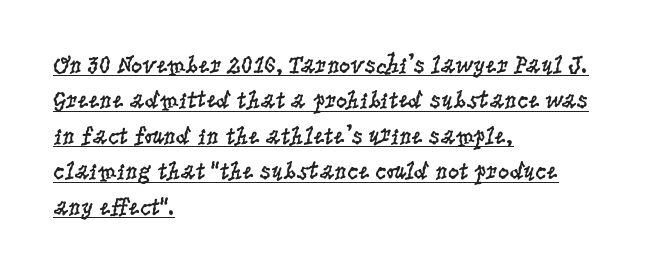
{"bold": "no", "underline": "yes", "align": "left", "line_spacing": "normal", "line_spacing_ratio": 1.42, "letter_spacing": "normal", "letter_spacing_em": 0.0, "glyph_px": 25}
